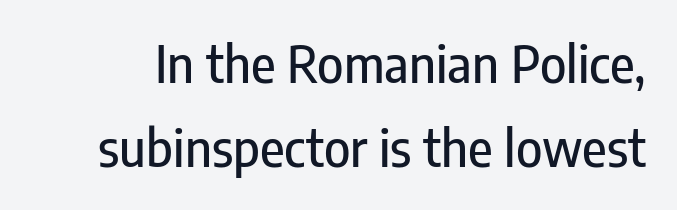
The letters advance in unequal steps, a hallmark of proportional type. Does the type have serifs? No, each stem ends abruptly. The rendering keeps characters at their native spacing. No italicization has been applied; the sample stays upright.
